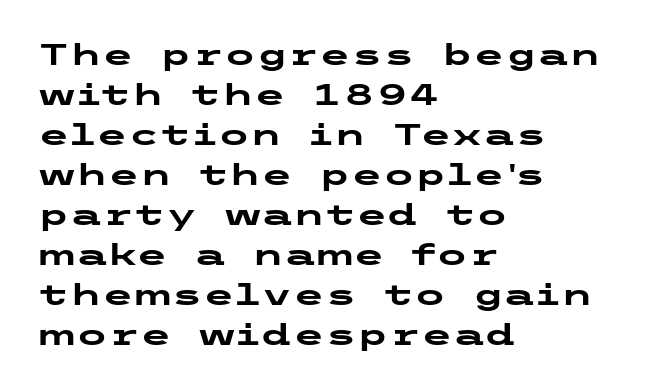
It's the straight-up-and-down kind of type. Unlike a traditional serif, this face leaves its strokes unadorned. If you measured baseline to baseline, you'd find a middling distance. Left-aligned paragraph, ragged on the right. Each glyph is drawn with heavy, bold strokes. The face used here is rendered with its standard letterfit.
